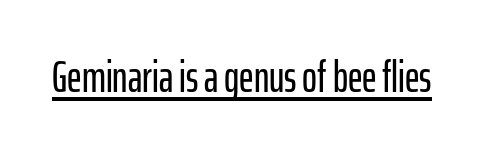
{"serif": "no", "italic": "no", "width": "condensed", "stroke_contrast": "low", "x_height": "medium", "monospaced": "no", "underline": "yes", "letter_spacing": "normal", "letter_spacing_em": 0.0, "glyph_px": 45}
